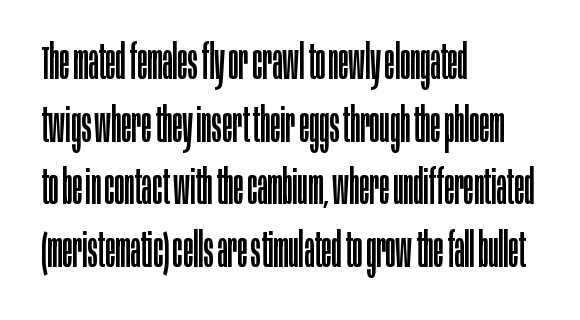
{"serif": "no", "italic": "no", "bold": "no", "weight": "regular", "width": "condensed", "stroke_contrast": "low", "x_height": "large", "monospaced": "no", "underline": "no", "align": "left", "line_spacing": "normal", "line_spacing_ratio": 1.33, "letter_spacing": "normal", "letter_spacing_em": 0.0, "glyph_px": 47}
